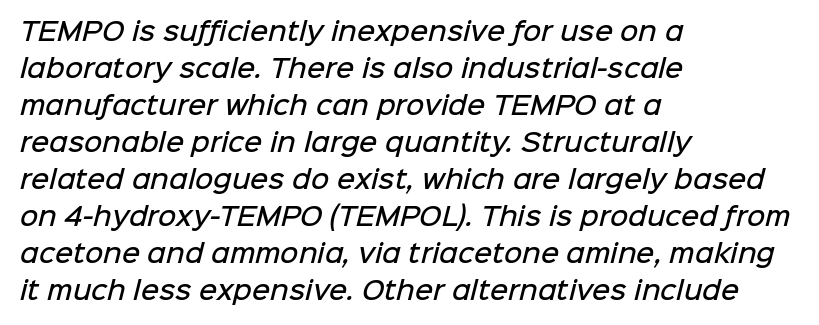
{"bold": "semi", "underline": "no", "align": "left", "line_spacing": "normal", "line_spacing_ratio": 1.48, "letter_spacing": "normal", "letter_spacing_em": 0.0, "glyph_px": 25}
